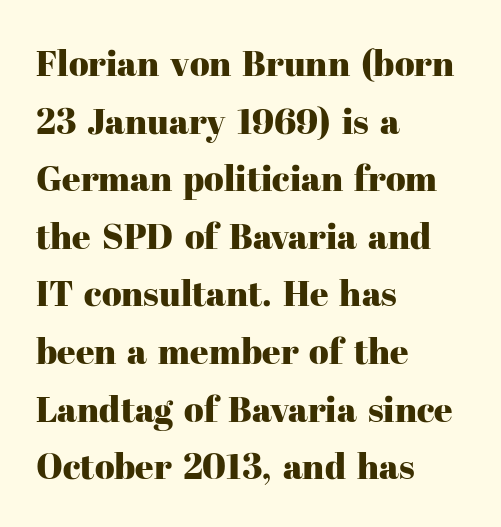
The words here are not underlined. Rows of type keep a routine distance in the vertical direction. Is this a sans? No — the strokes have serifs. A typesetter would mark this as roman, not italic. The typesetter chose a ragged-right arrangement here. The line texture is even and compact thanks to regular tracking.
